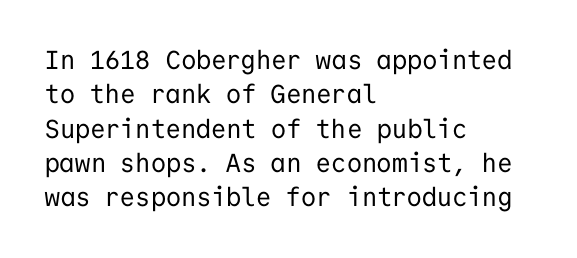
{"italic": "no", "bold": "no", "underline": "no", "align": "left", "line_spacing": "normal", "line_spacing_ratio": 1.32, "letter_spacing": "normal", "letter_spacing_em": 0.0, "glyph_px": 26}
